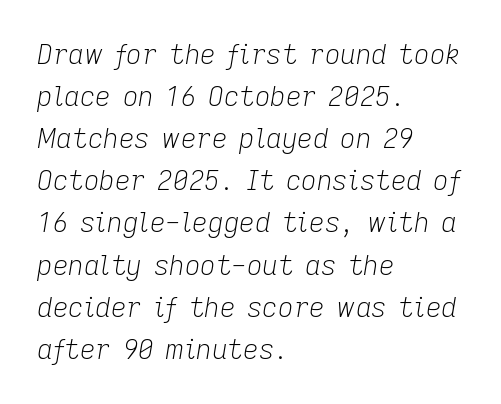
{"italic": "yes", "lean": "right", "slant_degrees": 9, "bold": "no", "underline": "no", "align": "left", "line_spacing": "normal", "line_spacing_ratio": 1.56, "letter_spacing": "normal", "letter_spacing_em": 0.0, "glyph_px": 27}
